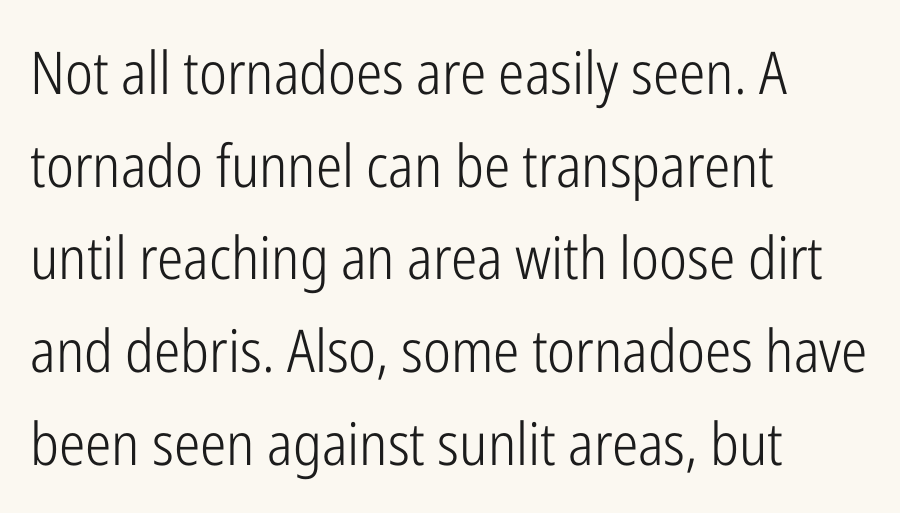
{"serif": "no", "italic": "no", "bold": "no", "weight": "light", "width": "condensed", "stroke_contrast": "low", "x_height": "medium", "monospaced": "no", "underline": "no", "align": "left", "line_spacing": "normal", "line_spacing_ratio": 1.57, "letter_spacing": "normal", "letter_spacing_em": 0.0, "glyph_px": 59}
